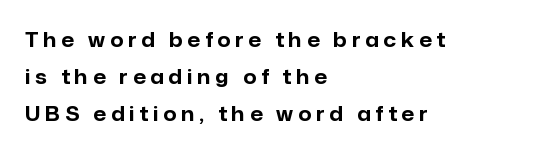
{"italic": "no", "bold": "yes", "underline": "no", "align": "left", "line_spacing_ratio": 1.84, "letter_spacing": "wide", "letter_spacing_em": 0.25, "glyph_px": 20}
